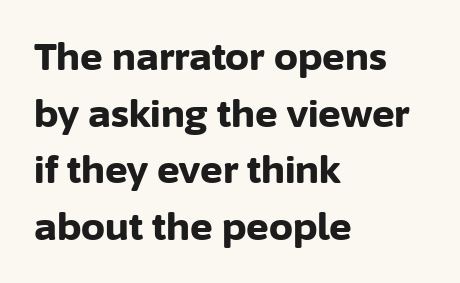
The image shows 38 px bold sans-serif type, upright; set left-aligned, normal line spacing (1.49x), normal letter spacing, not underlined; low stroke contrast and a medium x-height.
